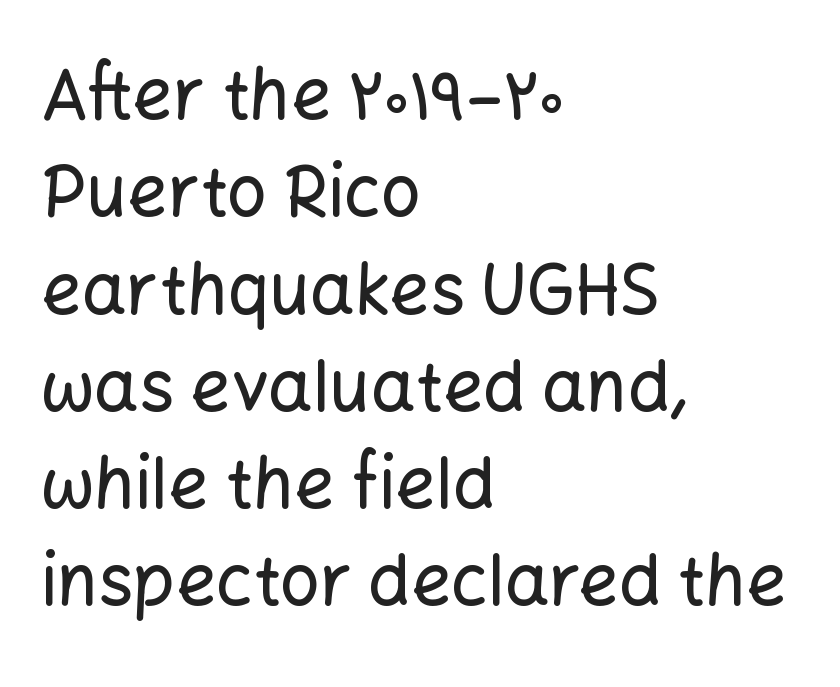
The image shows 70 px sans-serif type, upright; set left-aligned, normal line spacing (1.39x), normal letter spacing, not underlined; low stroke contrast and a medium x-height.
